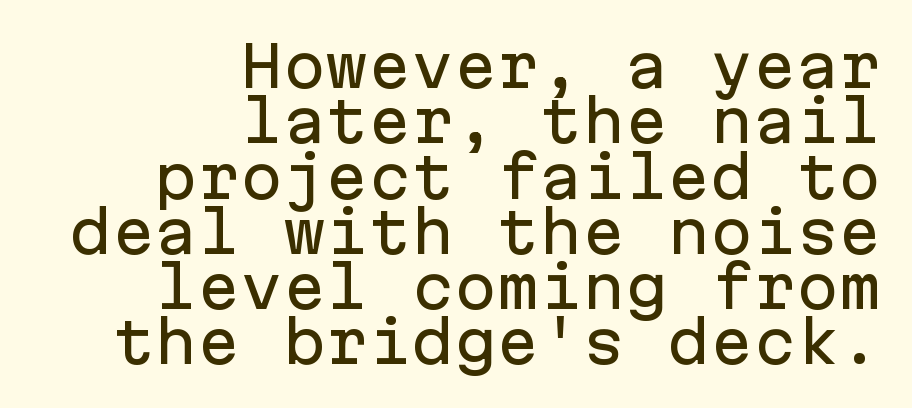
The image shows 57 px sans-serif type, upright, monospaced; set right-aligned, tight line spacing (0.97x), normal letter spacing, not underlined; low stroke contrast and a medium x-height.
